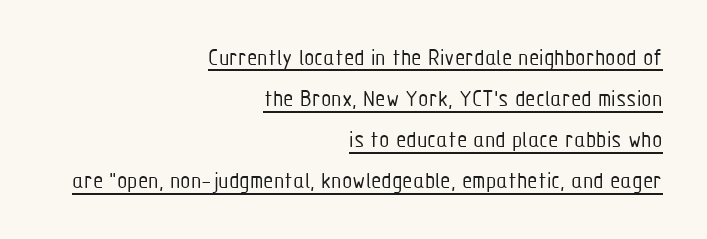
The image shows 24 px text type, upright; set right-aligned, line spacing 1.71x, normal letter spacing, underlined.
